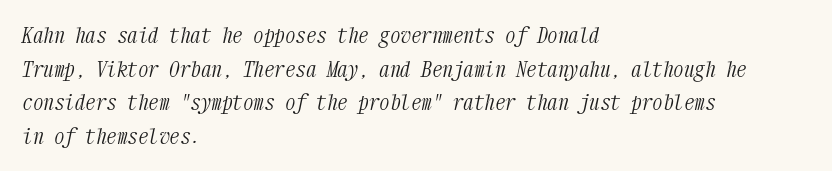
The image shows 21 px text type, italic (leaning right); set left-aligned, normal line spacing (1.6x), normal letter spacing, not underlined.
